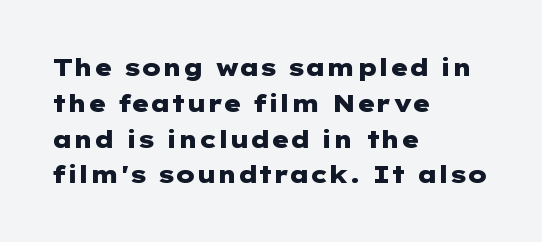
Q: Is the text bold? A: Yes.
Q: Is the text italic (slanted)? A: No, it is upright.
Q: Is the text underlined? A: No.
Q: How is the paragraph aligned? A: Left-aligned.
Q: Is the spacing between letters normal or unusually wide? A: Normal.
Q: Is the spacing between lines tight, normal or loose? A: Normal.
